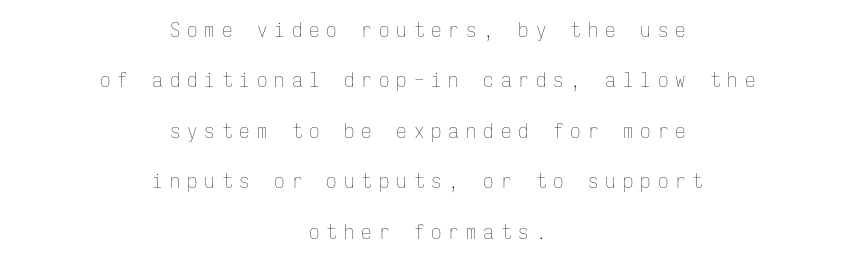
No letter is thick-stroked: the sample isn't bold. You could only call the tracking loose — the letters float apart. The specimen omits any rule beneath the text block's lines. One-word summary of the alignment: center. Posture: upright roman.
